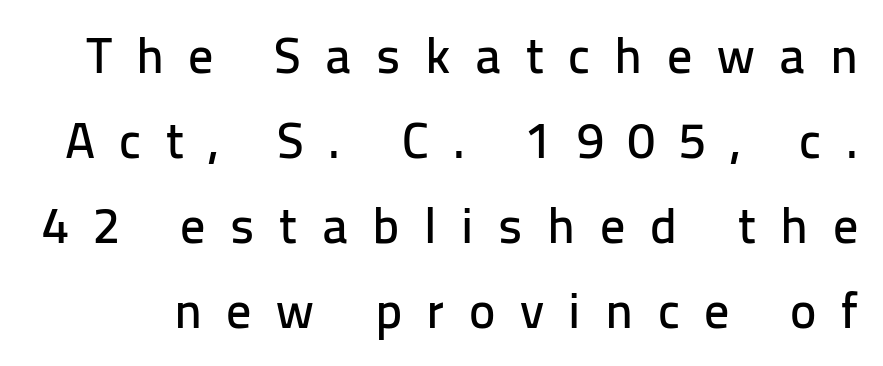
{"serif": "no", "italic": "no", "width": "normal", "stroke_contrast": "low", "x_height": "medium", "monospaced": "no", "underline": "no", "line_spacing": "normal", "line_spacing_ratio": 1.7, "letter_spacing": "wide", "letter_spacing_em": 0.49, "glyph_px": 50}
